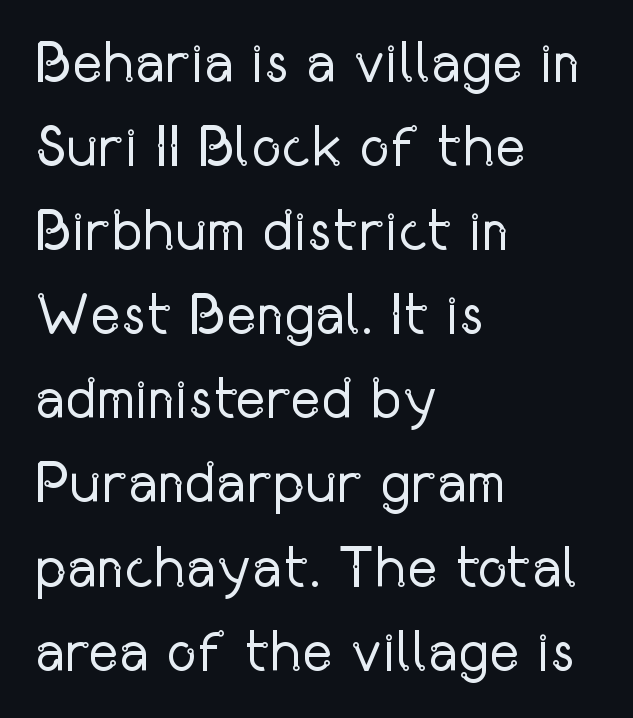
Stems here are at most as thick as an everyday book face. Typeset ragged right — the left edge is the straight one. The typeface chosen for these lines omits serifs. Upright lettering throughout. Looks like regular typesetting: each glyph gets only the width it needs. Any mark beneath the type? The region is blank.
